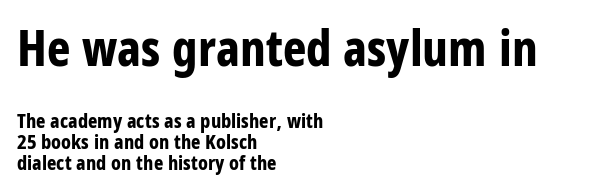
Layout note: lines flush left. Ordinary non-slanted type is in use. Does the leading feel generous? Not at all — it's pinched. The face used here is rendered with its standard letterfit.
